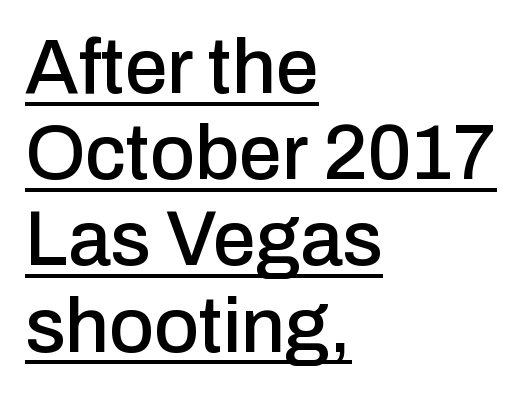
You can tell from the bare stems that sans-serif type was used. The ragged edge is on the right, which tells us the setting is flush left. Every word sits above its own underline. This is the regular roman posture of the typeface. Vertical spacing — tight. The rendering keeps characters at their native spacing.
